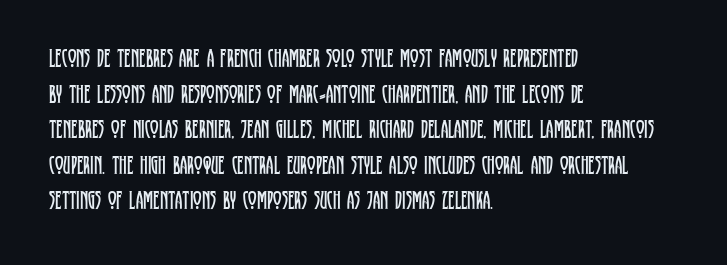
The line texture is even and compact thanks to regular tracking. Honestly, the row spacing looks completely unremarkable. Every row of glyphs begins at an identical x-position on the left. The letters stand straight up with perfectly vertical stems. Stroke thickness stays within the range of a standard reading face or lighter. Unmarked baselines from the first word to the last.
